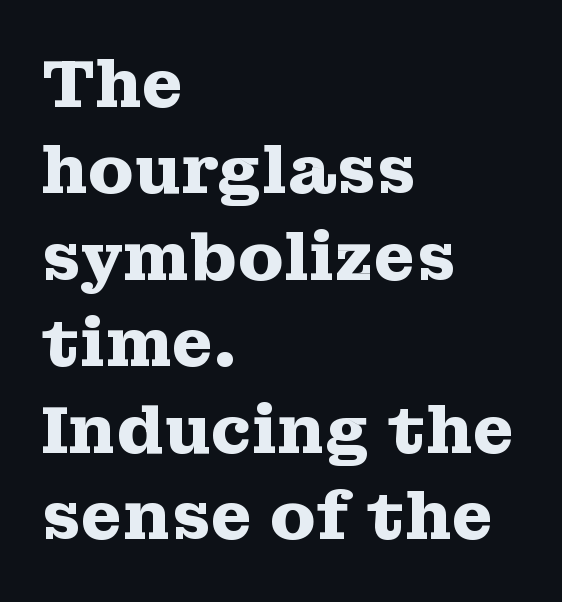
{"serif": "yes", "italic": "no", "bold": "yes", "weight": "heavy", "width": "wide", "stroke_contrast": "medium", "x_height": "medium", "monospaced": "no", "underline": "no", "align": "left", "line_spacing": "normal", "line_spacing_ratio": 1.29, "letter_spacing": "normal", "letter_spacing_em": 0.0, "glyph_px": 67}
